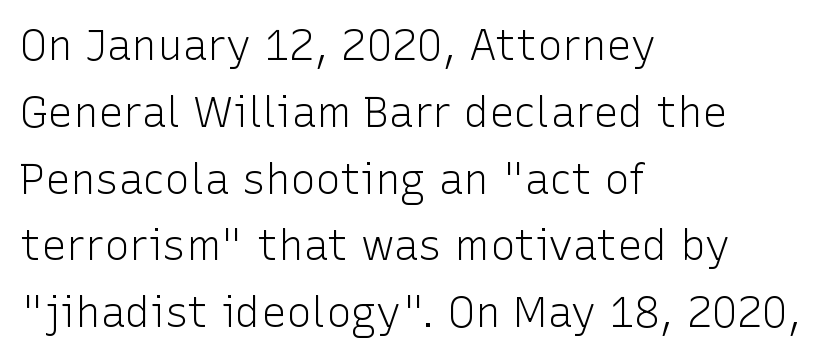
The image shows 42 px light sans-serif type, upright; set left-aligned, normal line spacing (1.59x), normal letter spacing, not underlined; low stroke contrast and a medium x-height.
